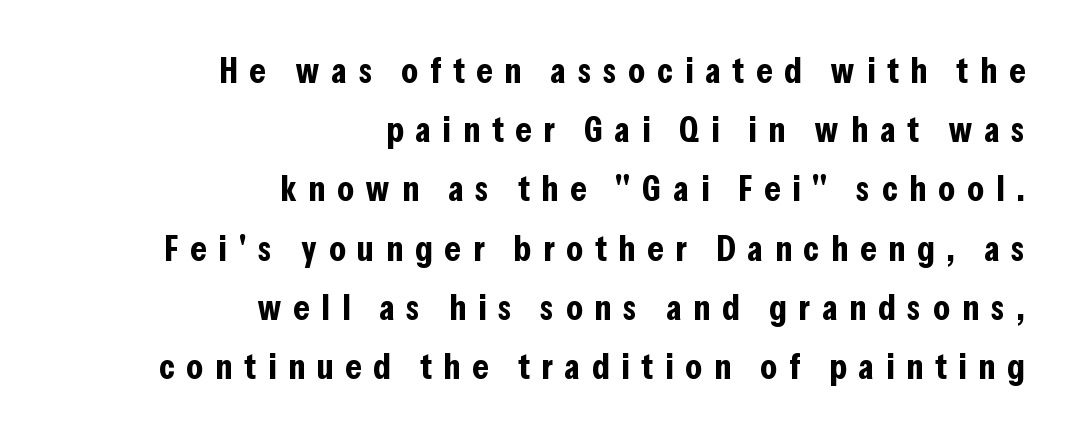
Which margin do the lines hug? The right one — the left edge is uneven. Descender tails drop into unmarked territory. Weight: bold. The rendering uses natural spacing where letterforms have individual widths.
